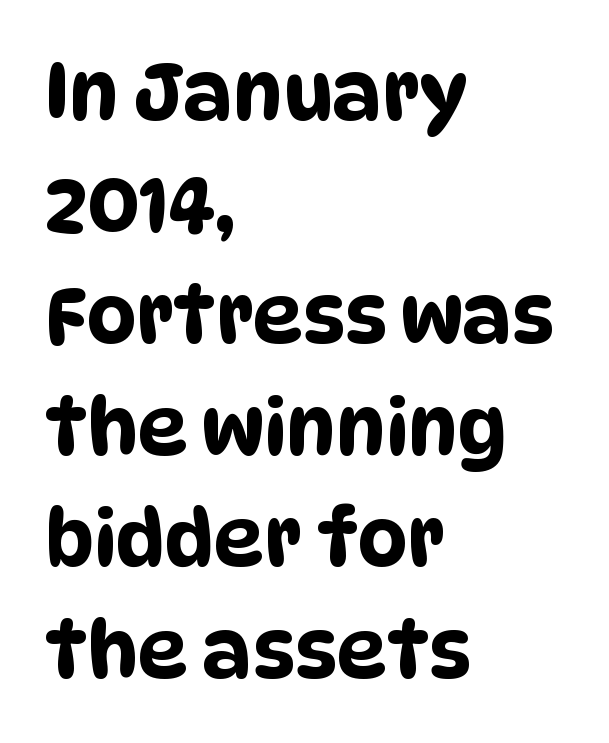
The image shows 78 px condensed sans-serif type; set left-aligned, normal line spacing (1.43x), normal letter spacing, not underlined; low stroke contrast and a large x-height.
